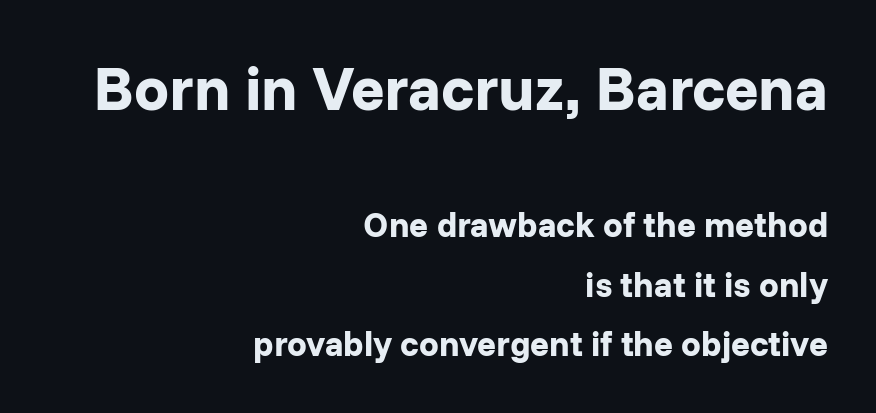
The image shows 62 px bold sans-serif type, upright; set right-aligned, normal line spacing (1.69x), normal letter spacing, not underlined; the first (top) block is 1.77x larger; low stroke contrast and a medium x-height.
